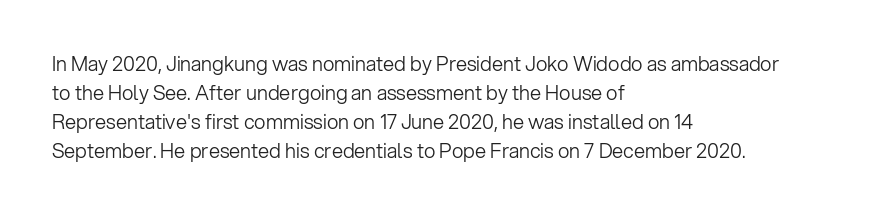
The image shows 20 px text type, upright; set left-aligned, normal line spacing (1.45x), normal letter spacing, not underlined.
